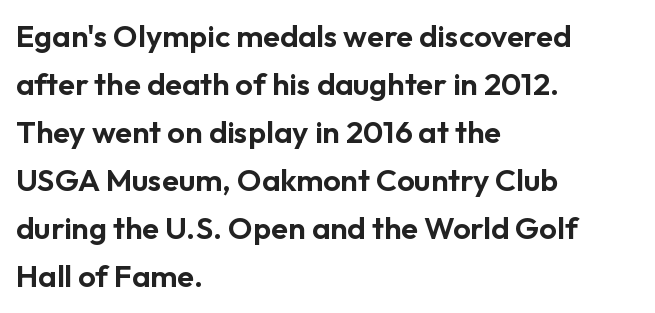
Q: Is the text italic (slanted)? A: No, it is upright.
Q: Is the typeface a serif or a sans-serif typeface? A: Sans-serif.
Q: Is the text underlined? A: No.
Q: How is the paragraph aligned? A: Left-aligned.
Q: Is the spacing between letters normal or unusually wide? A: Normal.
Q: Is the spacing between lines tight, normal or loose? A: Normal.
Q: Width (condensed, normal, or wide)? A: Normal.
Q: Stroke contrast? A: Low.
Q: x-height? A: Medium.
Q: Monospaced? A: No.
